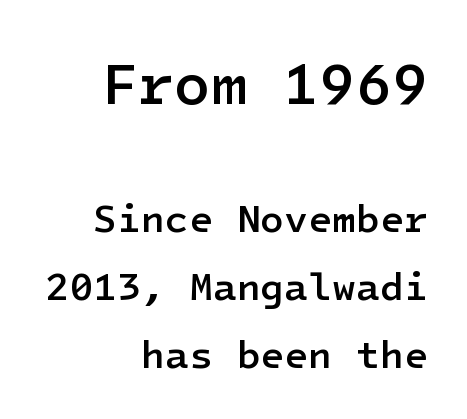
Look at the stroke-to-counter ratio: somewhat heavy, a semibold. Default kerning and tracking; the words read as compact shapes. Type size steps down from the first block to the second. No italicization has been applied; the sample stays upright. To sum up the face: it is a sans, with no serifs. The paragraph has a hard right edge and a soft left edge.
